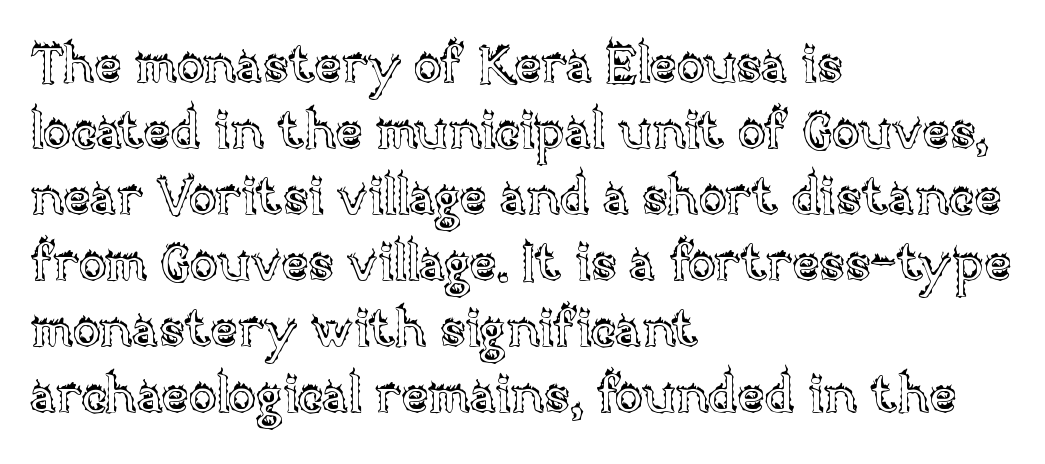
Do the letters lean? They stand straight. Each word holds together tightly as a unit, with standard inter-letter gaps. Where is the straight margin? On the left. This rendering features lettering with no underline.
